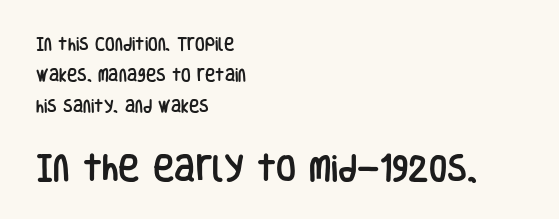
{"serif": "no", "italic": "no", "width": "condensed", "stroke_contrast": "low", "x_height": "large", "monospaced": "no", "underline": "no", "align": "left", "line_spacing": "loose", "line_spacing_ratio": 2.21, "letter_spacing": "normal", "letter_spacing_em": 0.0, "larger_block": "second", "size_ratio": 2.07, "glyph_px": 29}
